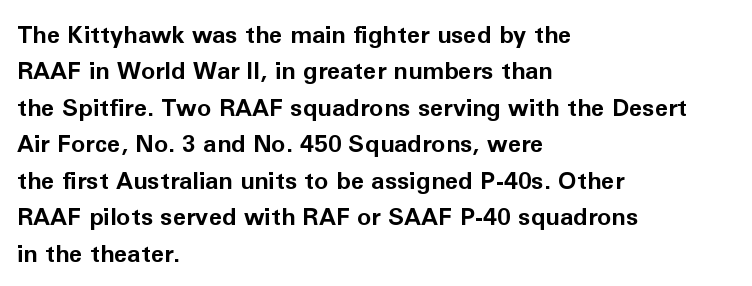
The designer left line spacing at the default. The horizontal fit of the characters is conventional and even. The specimen reads as upright at a glance. The passage shown is not underscored anywhere. The letters are bold, with thick, heavy strokes.
